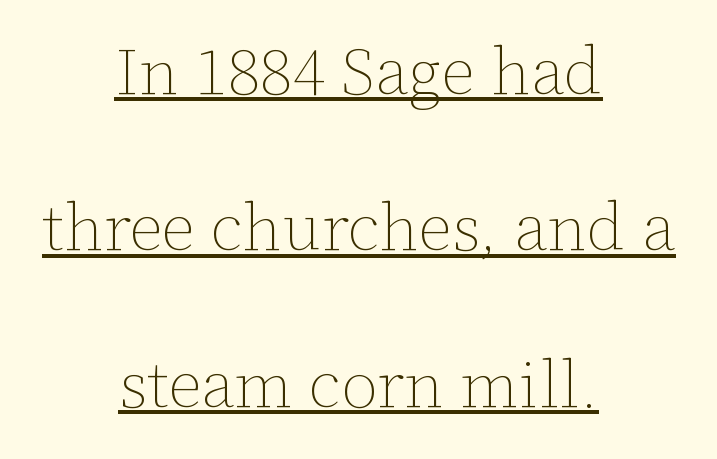
Italic? Not at all — the glyphs are vertical. Descenders here cross a horizontal rule under the line. Looks like regular typesetting: each glyph gets only the width it needs. Standard letterfit; no display-style spreading of the glyphs.
